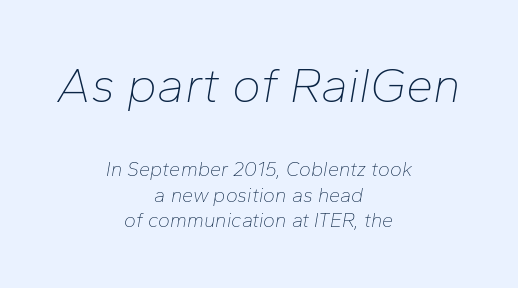
{"italic": "yes", "lean": "right", "slant_degrees": 10, "bold": "no", "weight": "thin", "width": "normal", "stroke_contrast": "low", "x_height": "medium", "monospaced": "no", "underline": "no", "align": "center", "line_spacing": "normal", "line_spacing_ratio": 1.28, "letter_spacing": "normal", "letter_spacing_em": 0.0, "larger_block": "first", "size_ratio": 2.45, "glyph_px": 49}
